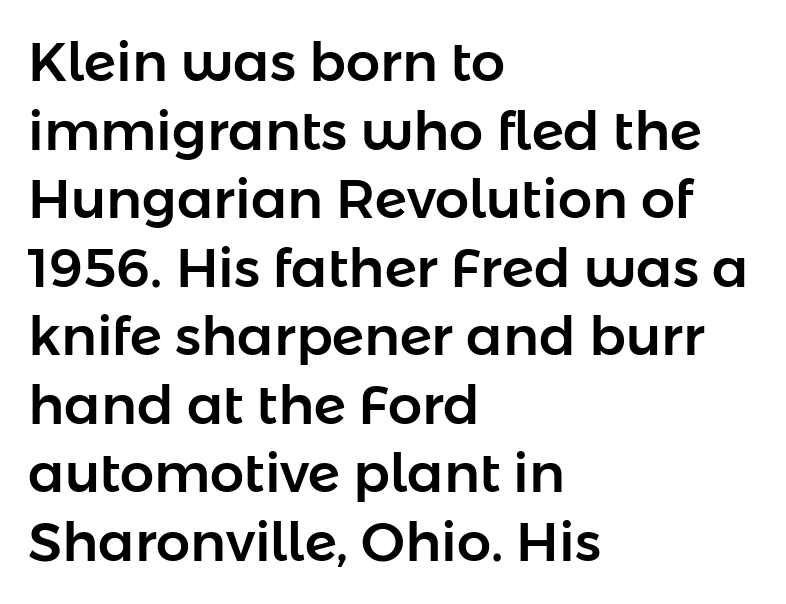
{"serif": "no", "italic": "no", "width": "normal", "stroke_contrast": "low", "x_height": "medium", "monospaced": "no", "underline": "no", "align": "left", "line_spacing": "normal", "line_spacing_ratio": 1.27, "letter_spacing": "normal", "letter_spacing_em": 0.0, "glyph_px": 54}
